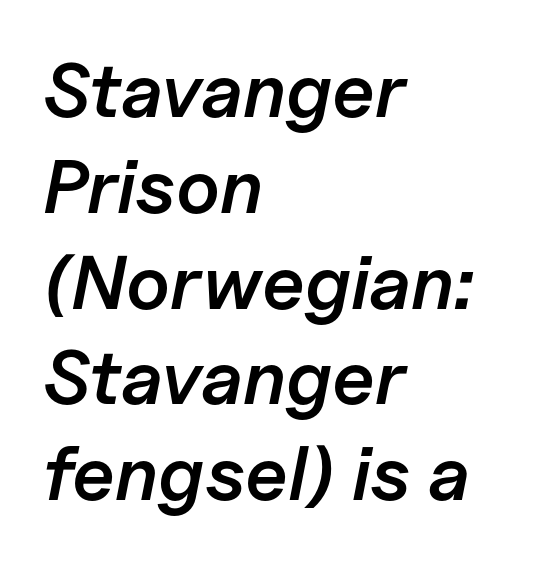
The image shows 76 px semibold type, italic (leaning right); set left-aligned, normal line spacing (1.26x), normal letter spacing, not underlined; low stroke contrast and a medium x-height.
